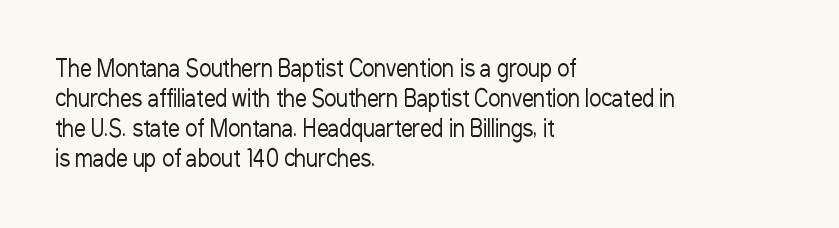
The image shows 23 px text type, upright; set left-aligned, normal line spacing (1.31x), normal letter spacing, not underlined.
